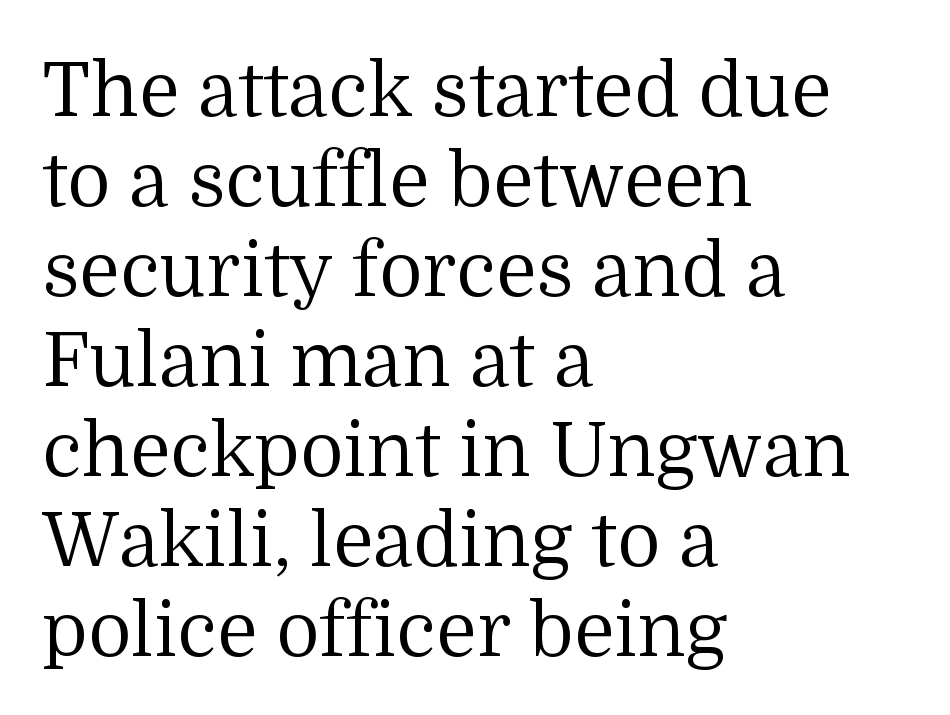
{"serif": "yes", "italic": "no", "bold": "no", "weight": "regular", "width": "normal", "stroke_contrast": "medium", "x_height": "medium", "monospaced": "no", "underline": "no", "align": "left", "line_spacing_ratio": 1.2, "letter_spacing": "normal", "letter_spacing_em": 0.0, "glyph_px": 75}
